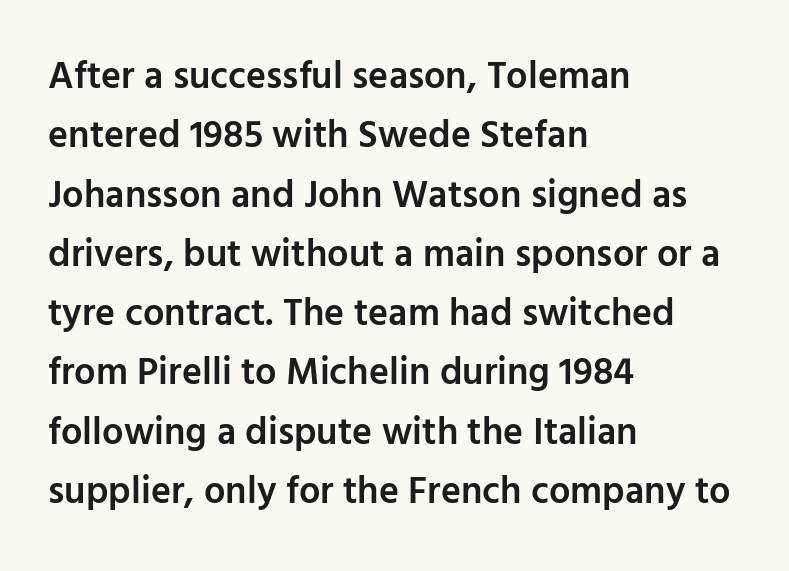
{"serif": "no", "italic": "no", "bold": "semi", "weight": "semibold", "width": "normal", "stroke_contrast": "low", "x_height": "medium", "monospaced": "no", "underline": "no", "align": "left", "line_spacing": "normal", "line_spacing_ratio": 1.56, "letter_spacing": "normal", "letter_spacing_em": 0.0, "glyph_px": 38}
